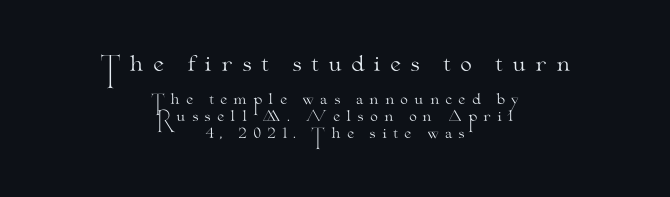
The image shows 21 px text type, upright; set centered, line spacing 1.23x, unusually wide letter spacing (+0.41 em), not underlined; the first (top) block is 1.5x larger.
